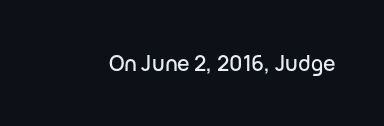
{"italic": "no", "underline": "no", "letter_spacing": "normal", "letter_spacing_em": 0.0, "glyph_px": 21}
